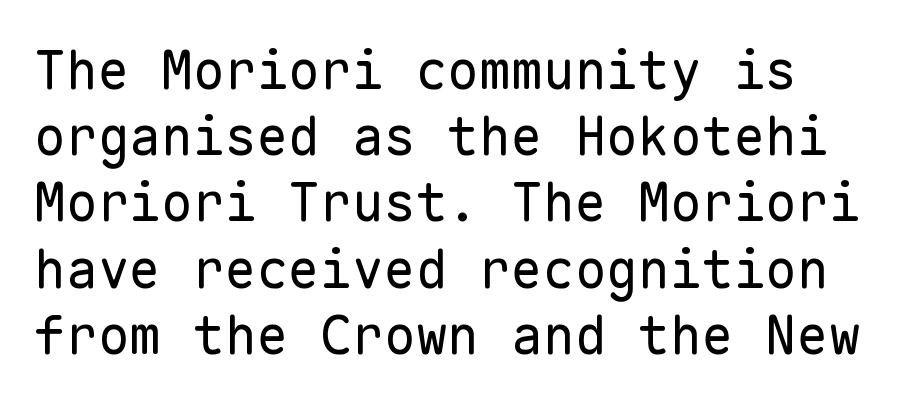
The image shows 53 px regular-weight sans-serif type, upright, monospaced; set normal line spacing (1.25x), normal letter spacing, not underlined; low stroke contrast and a medium x-height.
